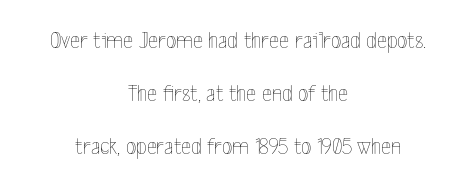
Each row of text sits above clean, open space. This is the regular roman posture of the typeface. Both edges are ragged and mirror each other, which tells us the setting is centered. What's the leading like? Stretched, with rows far apart.
